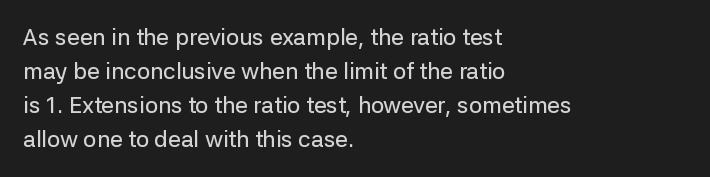
Clear beneath every line of the passage. Notice how descenders clear the ascenders below comfortably — that's standard leading. In terms of letterspacing, this is plain default setting. The lettering stays uniformly vertical, giving the passage a roman look. The lines in this sample share a left origin and differ only in where they stop.
